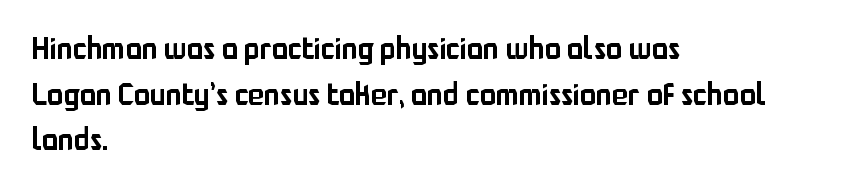
Line beginnings align vertically; line endings do not. The face used here is proportionally spaced, like ordinary book or web type. A normal amount of white space separates one row of letters from the next. Clear beneath every line of the passage. Students, note that the glyphs here touch the page at normal intervals. Font category for this specimen: sans-serif.
